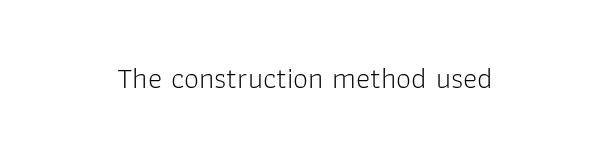
{"serif": "no", "italic": "no", "bold": "no", "weight": "light", "width": "normal", "stroke_contrast": "low", "x_height": "medium", "monospaced": "no", "underline": "no", "align": "center", "letter_spacing": "normal", "letter_spacing_em": 0.0, "glyph_px": 30}
